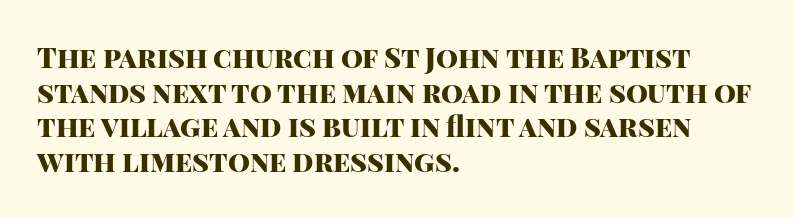
The image shows 28 px heavy sans-serif type, upright; set left-aligned, line spacing 1.24x, normal letter spacing, not underlined; high stroke contrast and a large x-height.
